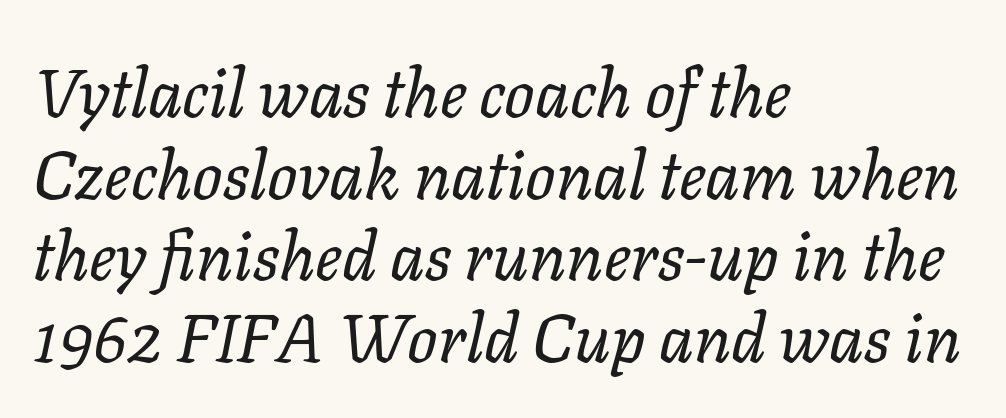
{"italic": "yes", "lean": "right", "slant_degrees": 11, "bold": "no", "weight": "regular", "width": "normal", "stroke_contrast": "low", "x_height": "medium", "monospaced": "no", "underline": "no", "align": "left", "line_spacing_ratio": 1.22, "letter_spacing": "normal", "letter_spacing_em": 0.0, "glyph_px": 67}
